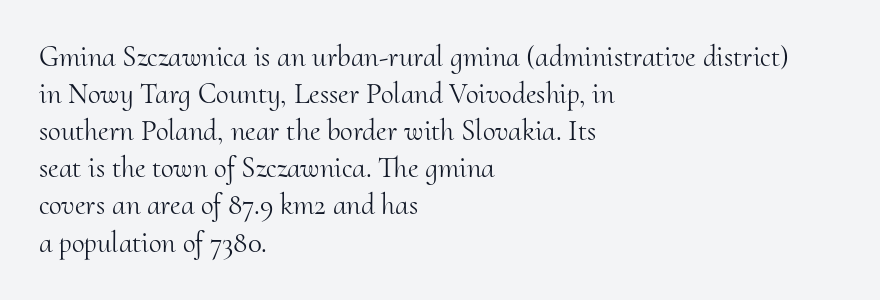
Q: Is the text bold? A: No.
Q: Is the text italic (slanted)? A: No, it is upright.
Q: Is the typeface a serif or a sans-serif typeface? A: Serif.
Q: Is the text underlined? A: No.
Q: How is the paragraph aligned? A: Left-aligned.
Q: Is the spacing between letters normal or unusually wide? A: Normal.
Q: Is the spacing between lines tight, normal or loose? A: Normal.
Q: Width (condensed, normal, or wide)? A: Normal.
Q: Stroke contrast? A: Medium.
Q: x-height? A: Small.
Q: Monospaced? A: No.
